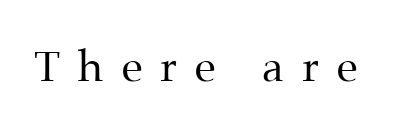
{"serif": "yes", "italic": "no", "bold": "no", "weight": "regular", "width": "normal", "stroke_contrast": "medium", "x_height": "medium", "monospaced": "no", "underline": "no", "letter_spacing": "wide", "letter_spacing_em": 0.42, "glyph_px": 43}
